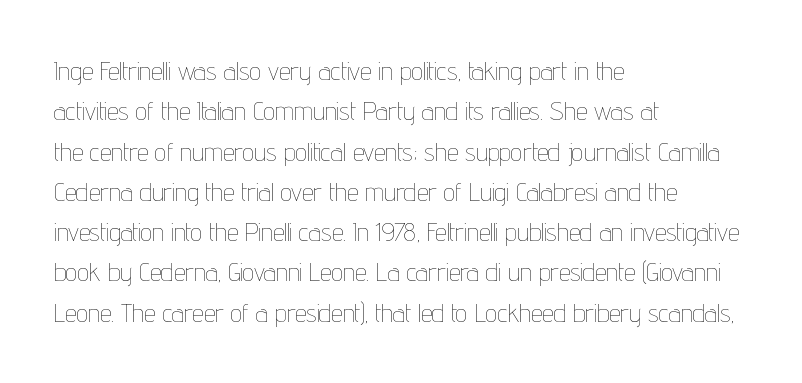
Q: Is the text bold? A: No.
Q: Is the text italic (slanted)? A: No, it is upright.
Q: Is the text underlined? A: No.
Q: How is the paragraph aligned? A: Left-aligned.
Q: Is the spacing between letters normal or unusually wide? A: Normal.
Q: Is the spacing between lines tight, normal or loose? A: Normal.
